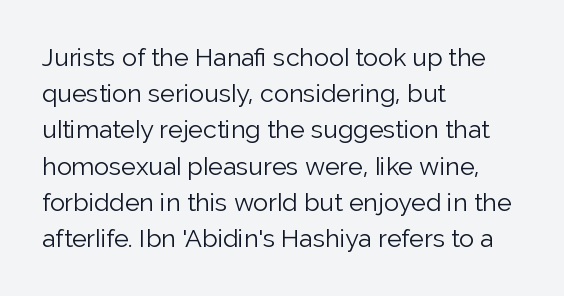
Q: Is the text bold? A: No.
Q: Is the text italic (slanted)? A: No, it is upright.
Q: Is the text underlined? A: No.
Q: How is the paragraph aligned? A: Left-aligned.
Q: Is the spacing between letters normal or unusually wide? A: Normal.
Q: Is the spacing between lines tight, normal or loose? A: Normal.
